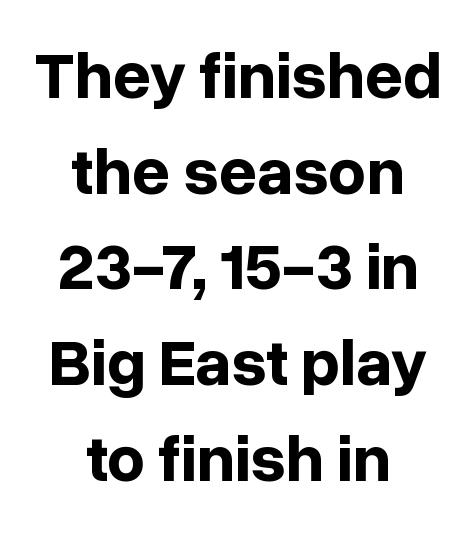
The image shows 66 px bold sans-serif type, upright; set centered, normal line spacing (1.45x), normal letter spacing, not underlined; low stroke contrast and a medium x-height.
